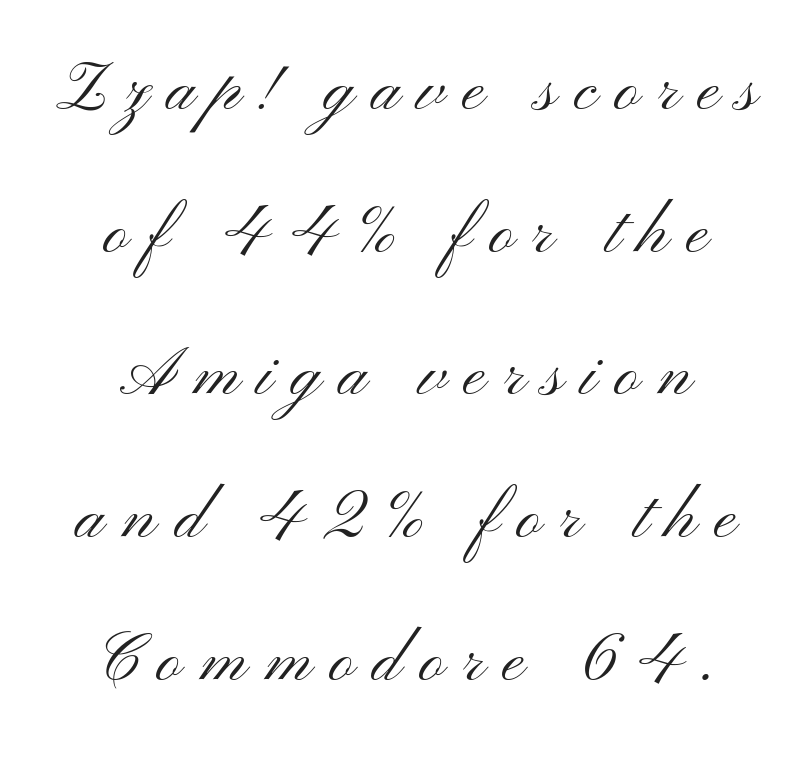
Q: Is the text bold? A: No.
Q: Is the text italic (slanted)? A: Yes.
Q: Is the typeface a serif or a sans-serif typeface? A: Sans-serif.
Q: Is the text underlined? A: No.
Q: Is the spacing between letters normal or unusually wide? A: Unusually wide.
Q: Is the spacing between lines tight, normal or loose? A: Loose.
Q: Width (condensed, normal, or wide)? A: Wide.
Q: Stroke contrast? A: Medium.
Q: x-height? A: Small.
Q: Monospaced? A: No.
